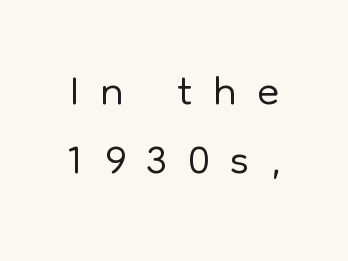
Q: Is the text bold? A: No.
Q: Is the text italic (slanted)? A: No, it is upright.
Q: Is the typeface a serif or a sans-serif typeface? A: Sans-serif.
Q: Is the text underlined? A: No.
Q: How is the paragraph aligned? A: Centered.
Q: Is the spacing between letters normal or unusually wide? A: Unusually wide.
Q: Is the spacing between lines tight, normal or loose? A: Tight.
Q: Width (condensed, normal, or wide)? A: Normal.
Q: Stroke contrast? A: Low.
Q: x-height? A: Medium.
Q: Monospaced? A: No.
